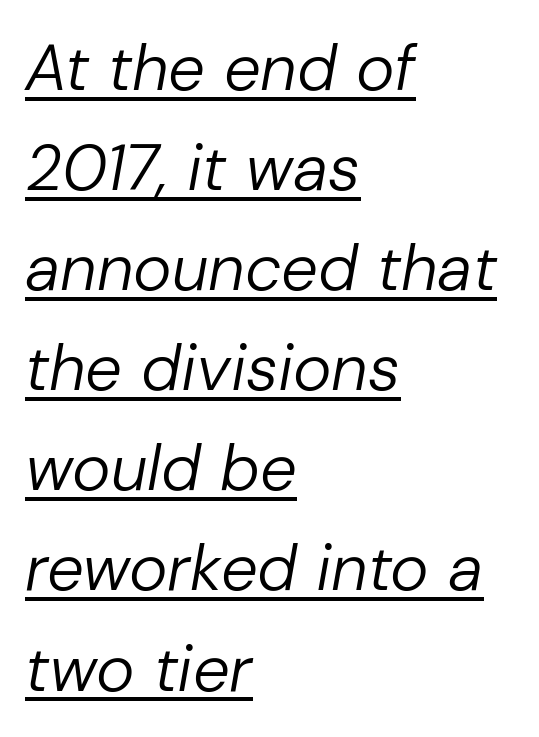
In designer terms, the underline attribute is active on this setting. The rendering uses natural spacing where letterforms have individual widths. The tracking reads as untouched default to a designer's eye. The cut favours lightness, reaching ordinary text weight at its darkest. If you measured baseline to baseline, you'd find a middling distance.
